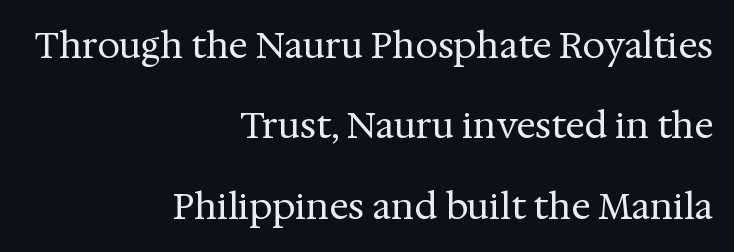
Q: Is the text bold? A: No.
Q: Is the text italic (slanted)? A: No, it is upright.
Q: Is the typeface a serif or a sans-serif typeface? A: Serif.
Q: Is the text underlined? A: No.
Q: How is the paragraph aligned? A: Right-aligned.
Q: Is the spacing between letters normal or unusually wide? A: Normal.
Q: Is the spacing between lines tight, normal or loose? A: Loose.
Q: Width (condensed, normal, or wide)? A: Normal.
Q: Stroke contrast? A: Medium.
Q: x-height? A: Medium.
Q: Monospaced? A: No.
